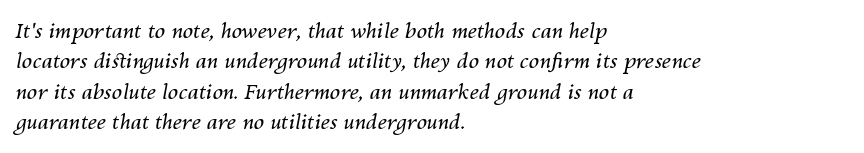
Q: Is the text bold? A: No.
Q: Is the text italic (slanted)? A: Yes, it leans right by about 10 degrees.
Q: Is the text underlined? A: No.
Q: How is the paragraph aligned? A: Left-aligned.
Q: Is the spacing between letters normal or unusually wide? A: Normal.
Q: Is the spacing between lines tight, normal or loose? A: Normal.
